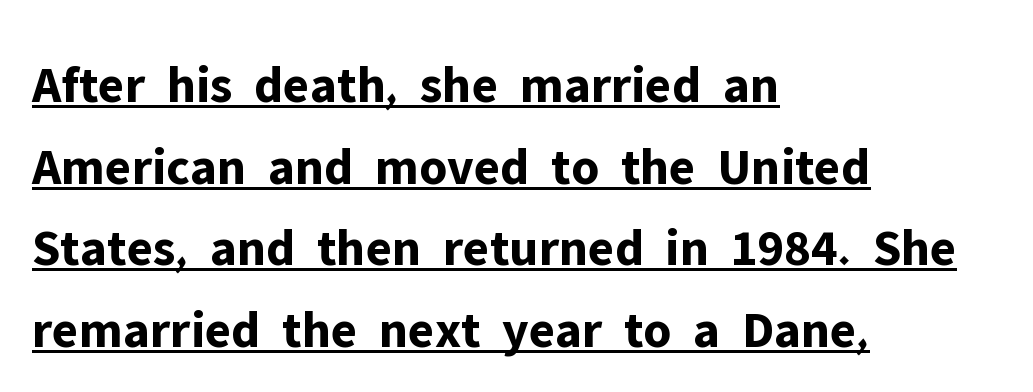
Q: Is the text bold? A: Yes.
Q: Is the text italic (slanted)? A: No, it is upright.
Q: Is the typeface a serif or a sans-serif typeface? A: Sans-serif.
Q: Is the text underlined? A: Yes.
Q: How is the paragraph aligned? A: Left-aligned.
Q: Is the spacing between letters normal or unusually wide? A: Normal.
Q: Is the spacing between lines tight, normal or loose? A: Normal.
Q: Width (condensed, normal, or wide)? A: Normal.
Q: Stroke contrast? A: Low.
Q: x-height? A: Medium.
Q: Monospaced? A: No.
